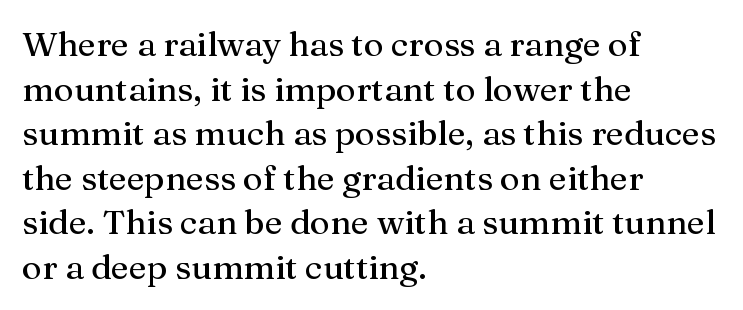
The face used here is rendered with its standard letterfit. Interline gaps are of average width in this sample. Every stem runs plumb, perpendicular to the baseline. The designer went with a serif here, giving each stem small feet. The space beneath each line is pristine and unruled.
